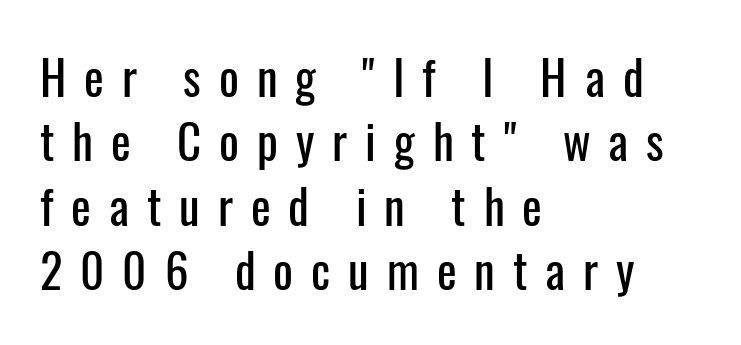
{"serif": "no", "italic": "no", "width": "condensed", "stroke_contrast": "low", "x_height": "medium", "monospaced": "no", "underline": "no", "align": "left", "line_spacing": "normal", "line_spacing_ratio": 1.37, "letter_spacing": "wide", "letter_spacing_em": 0.38, "glyph_px": 47}
